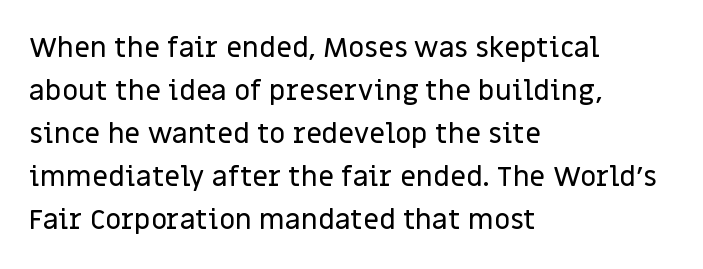
Which margin do the lines hug? The left one — the right edge is uneven. Compared with typical body copy, the letter spacing here is the same. Words float on clear page, feet unadorned. Observe the absence of serifs on each vertical stroke in this sample.
